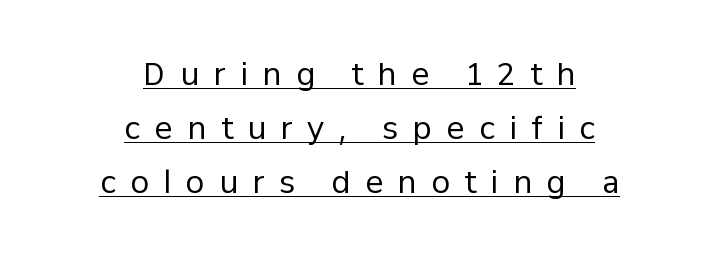
A typesetter would call this proportional, since set widths differ per character. Does extra space separate the letters? Yes, quite a lot of it. Serif or sans? Sans — the stroke terminals are bare. A roman cut, with each character standing at attention.
